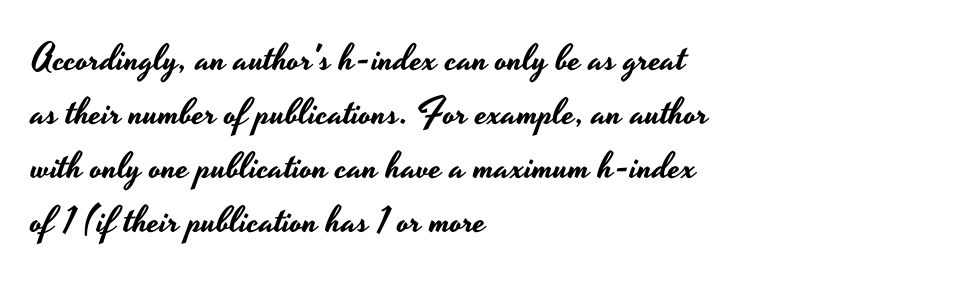
Stroke terminals: plain, sans-serif. Here the designer chose a conventional face with non-uniform glyph widths. The block of text has a typical density, with ordinary space between rows. A bare baseline throughout the passage. The rag falls on the right side of this text block.
